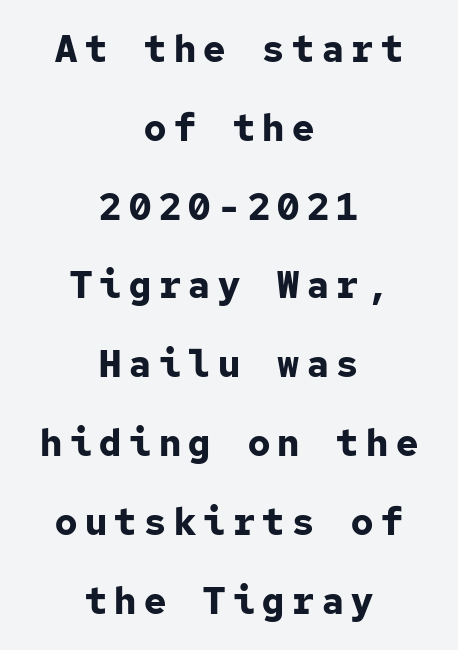
Note the uniform advance width — an 'i' takes as much space as an 'm'. Rule under the text: the space is simply empty. The paragraph has two soft edges and a firm central axis. Someone cranked the tracking dial way up on this one.
